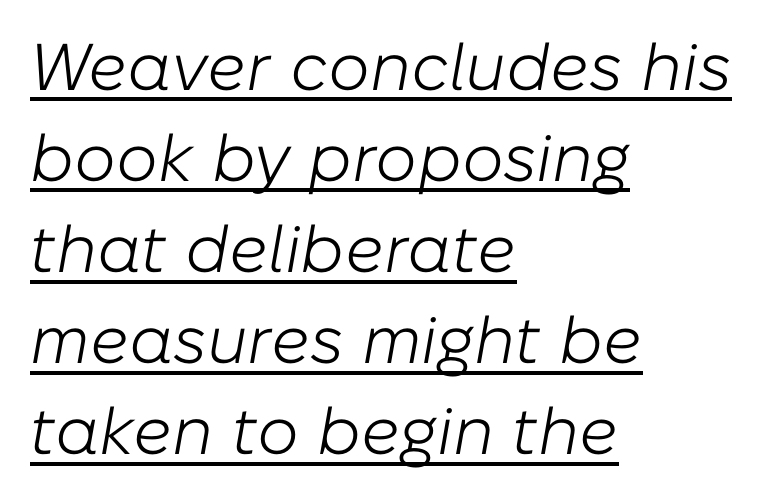
{"italic": "yes", "lean": "right", "slant_degrees": 10, "bold": "no", "weight": "light", "width": "normal", "stroke_contrast": "low", "x_height": "medium", "monospaced": "no", "underline": "yes", "align": "left", "line_spacing": "normal", "line_spacing_ratio": 1.38, "letter_spacing": "normal", "letter_spacing_em": 0.0, "glyph_px": 66}
